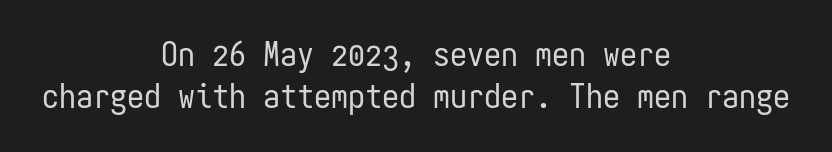
Q: Is the text bold? A: No.
Q: Is the text italic (slanted)? A: No, it is upright.
Q: Is the typeface a serif or a sans-serif typeface? A: Sans-serif.
Q: Is the text underlined? A: No.
Q: How is the paragraph aligned? A: Centered.
Q: Is the spacing between letters normal or unusually wide? A: Normal.
Q: Is the spacing between lines tight, normal or loose? A: Normal.
Q: Width (condensed, normal, or wide)? A: Condensed.
Q: Stroke contrast? A: Low.
Q: x-height? A: Medium.
Q: Monospaced? A: Yes.
